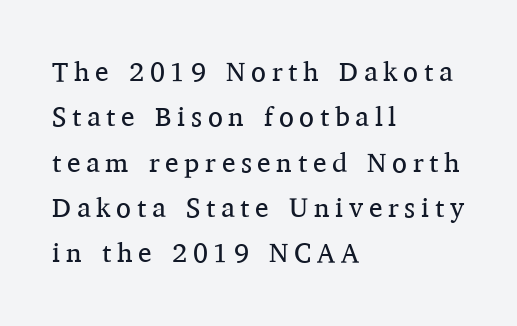
{"italic": "no", "bold": "no", "underline": "no", "align": "left", "line_spacing": "normal", "line_spacing_ratio": 1.68, "letter_spacing": "wide", "letter_spacing_em": 0.21, "glyph_px": 27}
